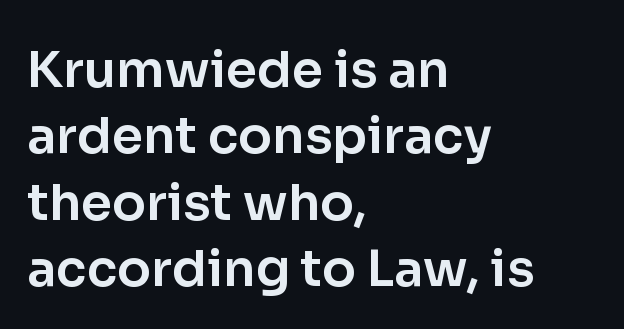
Q: Is the text italic (slanted)? A: No, it is upright.
Q: Is the typeface a serif or a sans-serif typeface? A: Sans-serif.
Q: Is the text underlined? A: No.
Q: How is the paragraph aligned? A: Left-aligned.
Q: Is the spacing between letters normal or unusually wide? A: Normal.
Q: Is the spacing between lines tight, normal or loose? A: Normal.
Q: Width (condensed, normal, or wide)? A: Normal.
Q: Stroke contrast? A: Low.
Q: x-height? A: Medium.
Q: Monospaced? A: No.
